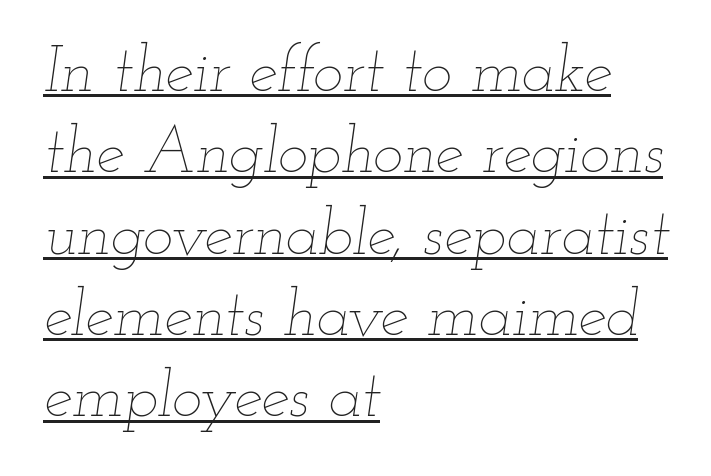
Q: Is the text bold? A: No.
Q: Is the text italic (slanted)? A: Yes, it leans right by about 12 degrees.
Q: Is the text underlined? A: Yes.
Q: How is the paragraph aligned? A: Left-aligned.
Q: Is the spacing between letters normal or unusually wide? A: Normal.
Q: Is the spacing between lines tight, normal or loose? A: Normal.
Q: Width (condensed, normal, or wide)? A: Wide.
Q: Stroke contrast? A: Low.
Q: x-height? A: Small.
Q: Monospaced? A: No.
